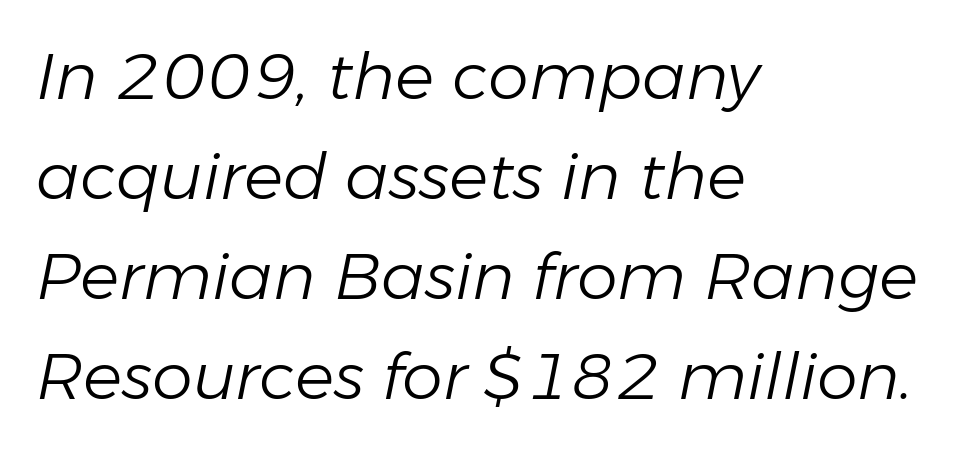
Q: Is the text bold? A: No.
Q: Is the text italic (slanted)? A: Yes, it leans right by about 11 degrees.
Q: Is the text underlined? A: No.
Q: How is the paragraph aligned? A: Left-aligned.
Q: Is the spacing between letters normal or unusually wide? A: Normal.
Q: Is the spacing between lines tight, normal or loose? A: Normal.
Q: Width (condensed, normal, or wide)? A: Normal.
Q: Stroke contrast? A: Low.
Q: x-height? A: Medium.
Q: Monospaced? A: No.
